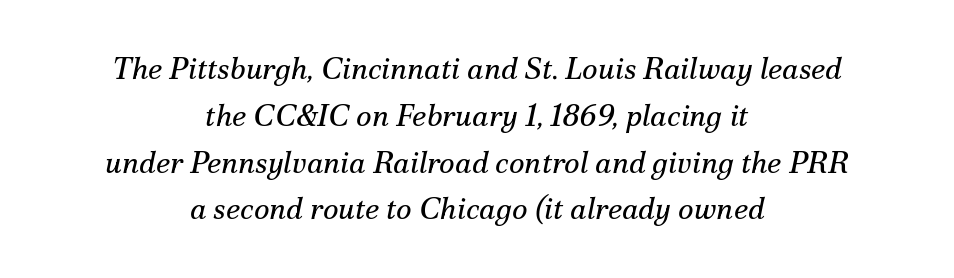
The image shows 30 px regular-weight serif type, italic (leaning right); set centered, normal line spacing (1.56x), normal letter spacing, not underlined; medium stroke contrast and a small x-height.
